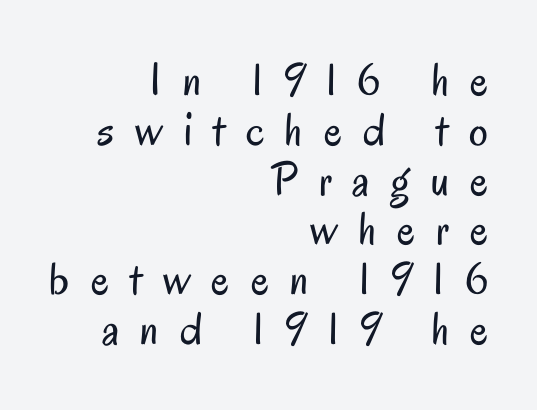
{"serif": "no", "italic": "no", "bold": "no", "weight": "regular", "width": "condensed", "stroke_contrast": "low", "x_height": "small", "monospaced": "no", "underline": "no", "align": "right", "line_spacing": "tight", "line_spacing_ratio": 1.06, "letter_spacing": "wide", "letter_spacing_em": 0.45, "glyph_px": 47}
